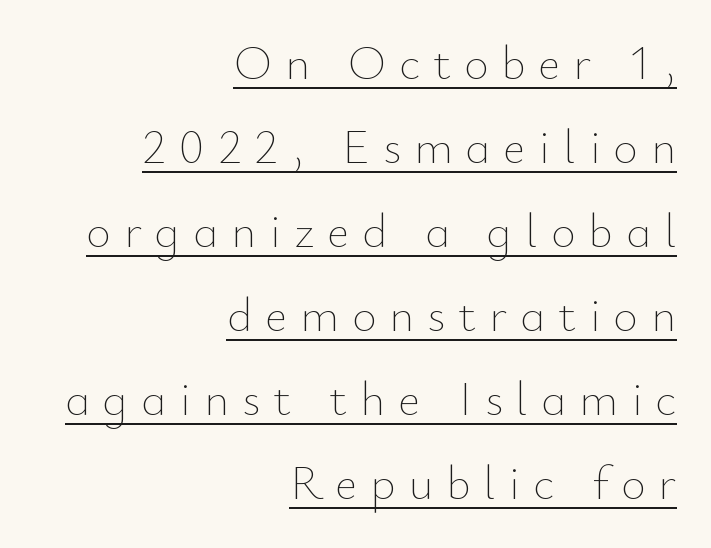
Q: Is the text bold? A: No.
Q: Is the text italic (slanted)? A: No, it is upright.
Q: Is the text underlined? A: Yes.
Q: How is the paragraph aligned? A: Right-aligned.
Q: Is the spacing between letters normal or unusually wide? A: Unusually wide.
Q: Width (condensed, normal, or wide)? A: Normal.
Q: Stroke contrast? A: Low.
Q: x-height? A: Small.
Q: Monospaced? A: No.
